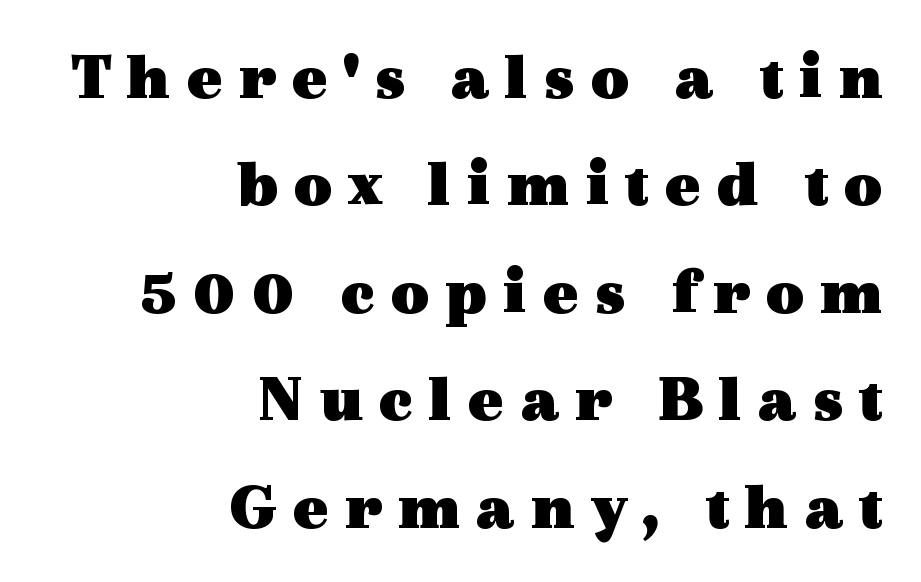
Q: Is the text bold? A: Yes.
Q: Is the text italic (slanted)? A: No, it is upright.
Q: Is the typeface a serif or a sans-serif typeface? A: Serif.
Q: Is the text underlined? A: No.
Q: How is the paragraph aligned? A: Right-aligned.
Q: Is the spacing between letters normal or unusually wide? A: Unusually wide.
Q: Is the spacing between lines tight, normal or loose? A: Normal.
Q: Width (condensed, normal, or wide)? A: Wide.
Q: x-height? A: Medium.
Q: Monospaced? A: No.
